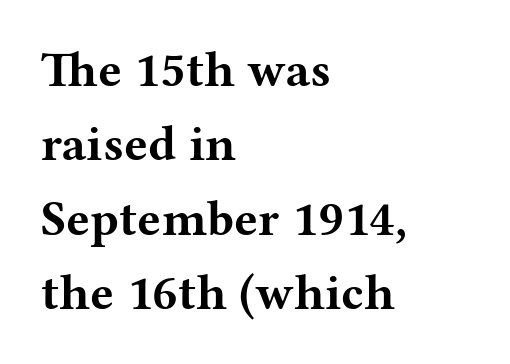
{"serif": "yes", "italic": "no", "bold": "yes", "weight": "bold", "width": "wide", "stroke_contrast": "medium", "x_height": "medium", "monospaced": "no", "underline": "no", "align": "left", "line_spacing": "normal", "line_spacing_ratio": 1.49, "letter_spacing": "normal", "letter_spacing_em": 0.0, "glyph_px": 50}
